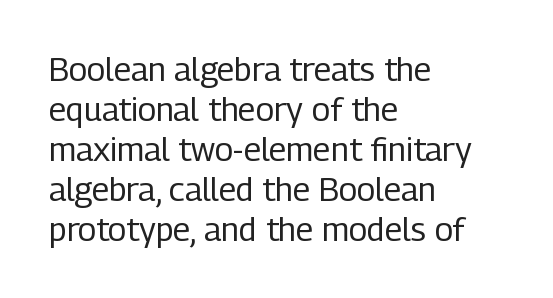
A quiet, ordinary-to-light weight characterises the typeface. The typesetter chose a ragged-right arrangement here. A typesetter would call this proportional, since set widths differ per character. What stands out about the letter spacing? Nothing — it is the standard amount. Regarding serifs, this sample does without them. Decoration check: the copy has no underline.
